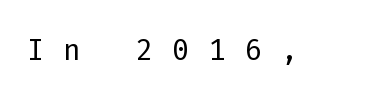
{"serif": "no", "italic": "no", "bold": "no", "weight": "light", "width": "normal", "stroke_contrast": "low", "x_height": "medium", "monospaced": "yes", "underline": "no", "letter_spacing": "wide", "letter_spacing_em": 0.46, "glyph_px": 41}
